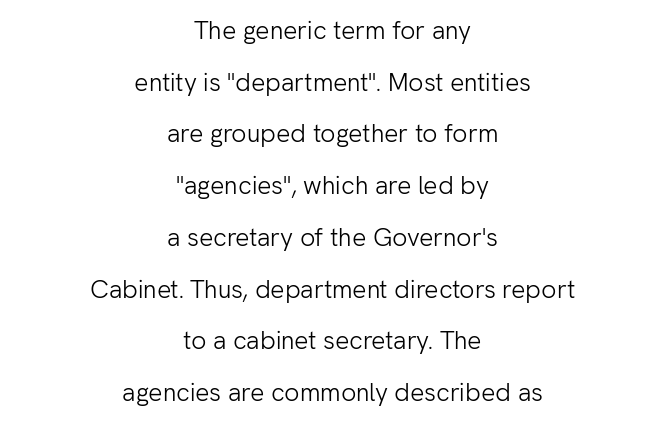
The image shows 25 px text type, upright; set centered, loose line spacing (2.07x), normal letter spacing, not underlined.
